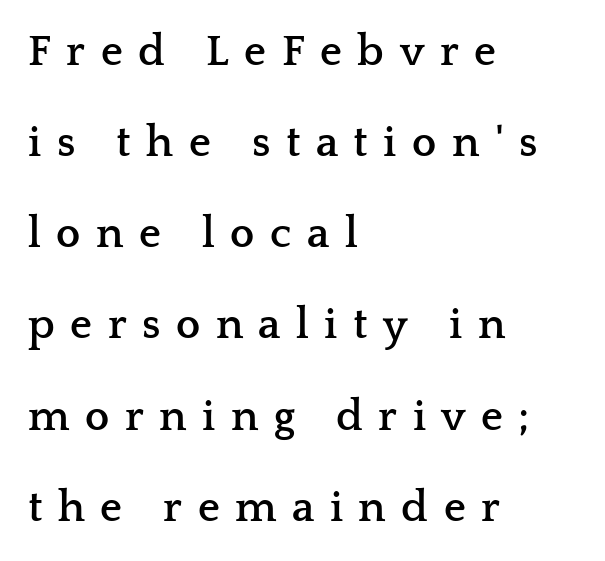
The image shows 43 px semibold, wide serif type, upright; set left-aligned, loose line spacing (2.12x), unusually wide letter spacing (+0.36 em), not underlined; low stroke contrast and a medium x-height.
